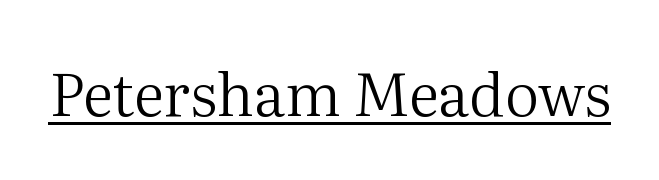
The sample's only ornament is a line tracing under the words. These lines are rendered in a variable-pitch font. The designer went with a serif here, giving each stem small feet. The letters look calm and open, with moderate or lighter stems. When letters stand straight like this, we call the style roman or upright. Short note: letters normally spaced.
